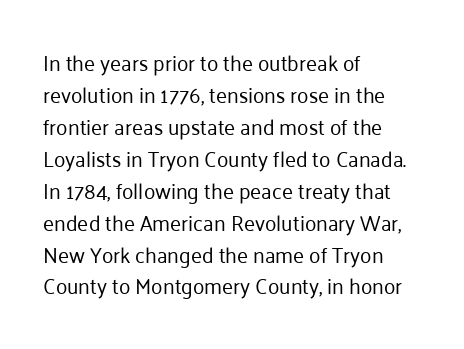
Vertical strokes here are truly vertical. The paragraph has a hard left edge and a soft right edge. The rendering uses a moderate line-height, typical for paragraphs. The cut favours lightness, reaching ordinary text weight at its darkest.
